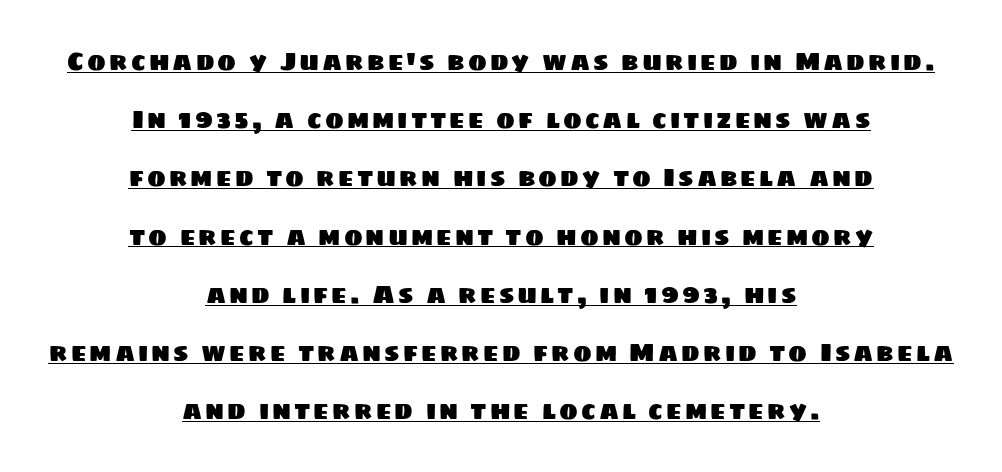
{"underline": "yes", "align": "center", "line_spacing": "loose", "line_spacing_ratio": 2.33, "glyph_px": 25}
